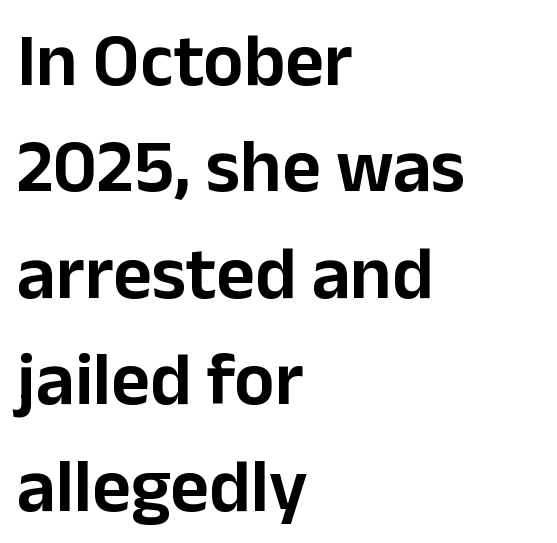
When letters stand straight like this, we call the style roman or upright. Only glyphs here, with clear space below each row. The lines in this sample share a left origin and differ only in where they stop. Is this a sans? Yes — the strokes have no serifs.
